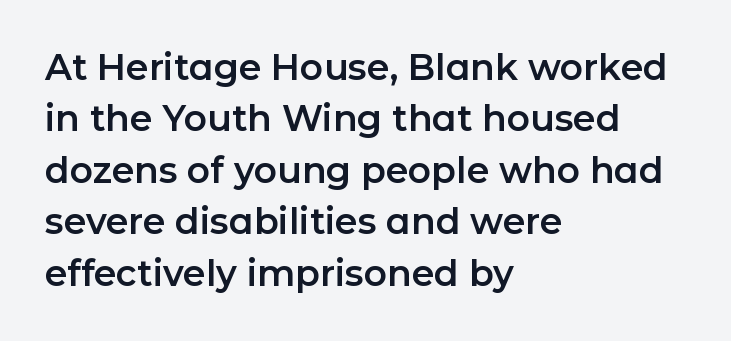
{"serif": "no", "italic": "no", "width": "normal", "stroke_contrast": "low", "x_height": "medium", "monospaced": "no", "underline": "no", "align": "left", "line_spacing": "normal", "line_spacing_ratio": 1.43, "letter_spacing": "normal", "letter_spacing_em": 0.0, "glyph_px": 36}
